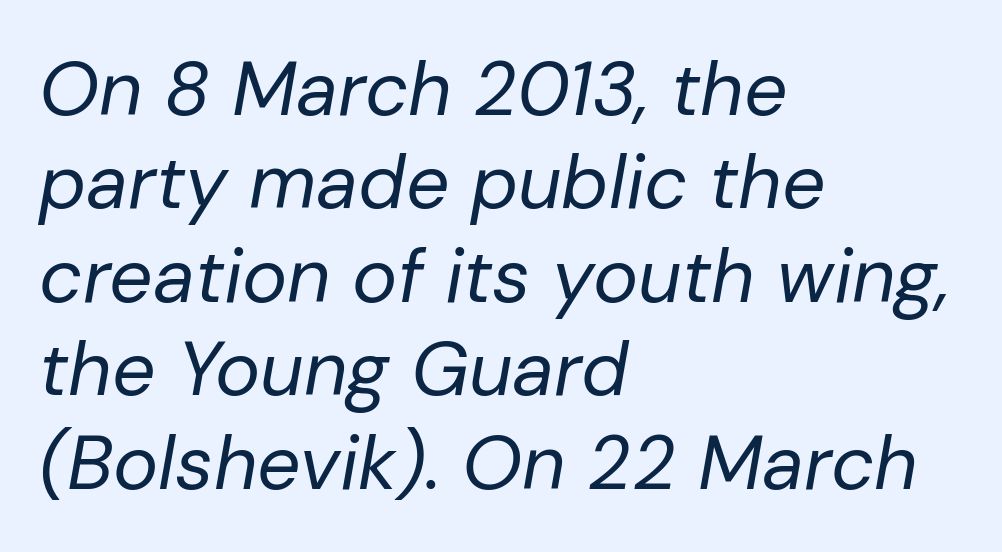
This sample uses plain, unmodified letter spacing. The typeface has the unassuming heft of standard copy or less. A typesetter would mark this as italic. The paragraph shown leans on its left margin. Proportional: the letters do not fall into vertical columns. Letters rest on an invisible, unmarked baseline.
